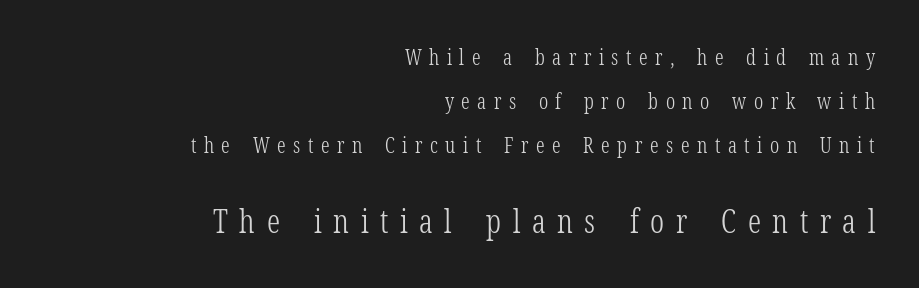
Q: Is the text bold? A: No.
Q: Is the text italic (slanted)? A: No, it is upright.
Q: Is the typeface a serif or a sans-serif typeface? A: Serif.
Q: Is the text underlined? A: No.
Q: How is the paragraph aligned? A: Right-aligned.
Q: Is the spacing between letters normal or unusually wide? A: Unusually wide.
Q: Is the spacing between lines tight, normal or loose? A: Loose.
Q: Which block of text is set in a larger size, the first (top) or the second (bottom)? A: The second (bottom) one.
Q: Width (condensed, normal, or wide)? A: Condensed.
Q: Stroke contrast? A: Low.
Q: x-height? A: Medium.
Q: Monospaced? A: No.
